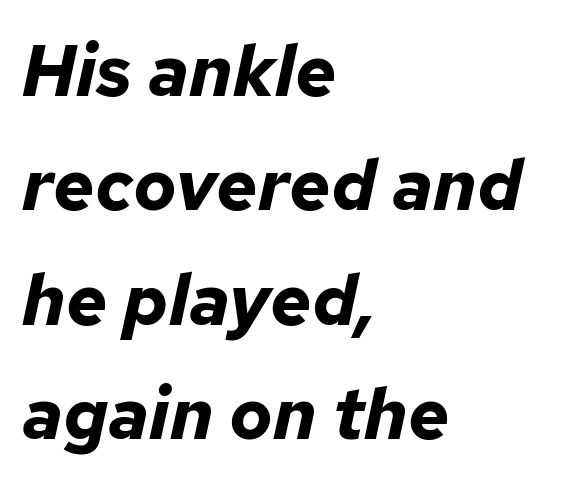
The typography opts for an oblique posture over an upright one. A typesetter would call this zero additional tracking. Baseline-to-baseline distance is the conventional proportion of letter height. The paragraph shown leans on its left margin. Each glyph is drawn with heavy, bold strokes. The passage shown is not underscored anywhere.
